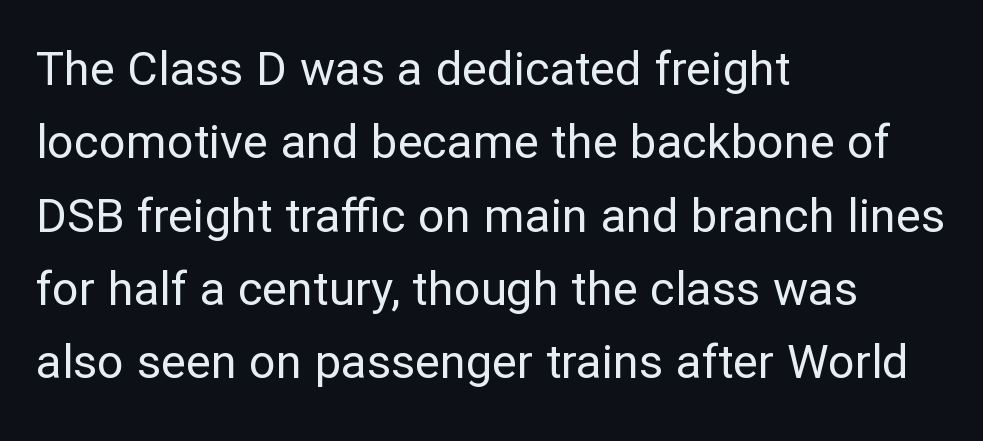
The image shows 47 px regular-weight sans-serif type, upright; set left-aligned, normal line spacing (1.56x), normal letter spacing, not underlined; low stroke contrast and a medium x-height.
